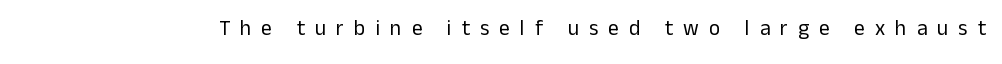
{"italic": "no", "bold": "no", "underline": "no", "letter_spacing": "wide", "letter_spacing_em": 0.48, "glyph_px": 21}
